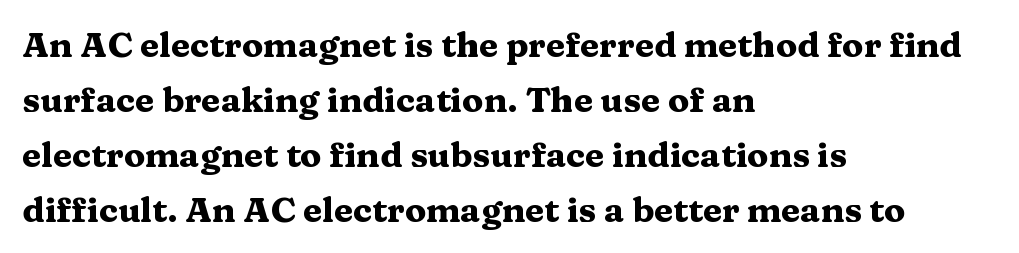
{"serif": "yes", "italic": "no", "bold": "yes", "weight": "heavy", "width": "wide", "stroke_contrast": "medium", "x_height": "medium", "monospaced": "no", "underline": "no", "align": "left", "line_spacing": "normal", "line_spacing_ratio": 1.57, "letter_spacing": "normal", "letter_spacing_em": 0.0, "glyph_px": 35}
